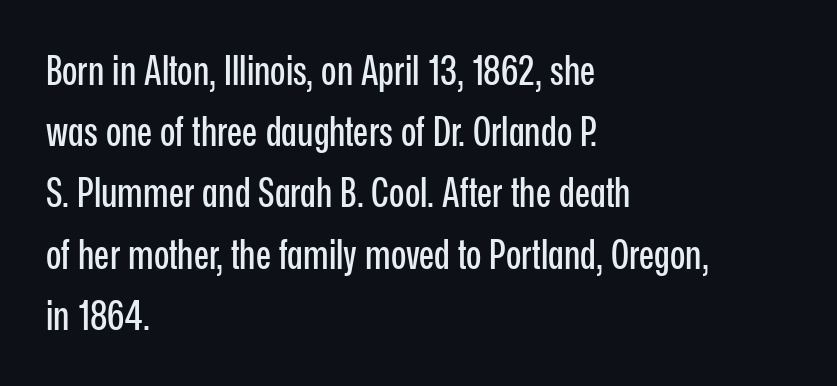
The image shows 40 px condensed sans-serif type, upright; set left-aligned, normal line spacing (1.53x), normal letter spacing, not underlined; low stroke contrast and a medium x-height.
